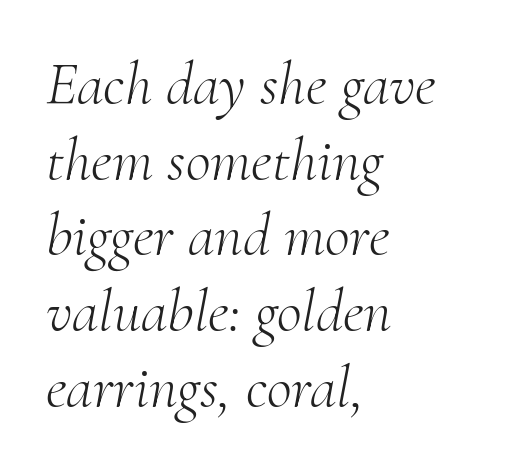
Stems here are at most as thick as an everyday book face. It's the slanting kind of type. Layout note: lines flush left. Underline: absent. Yep, those are serifs on the letters.
